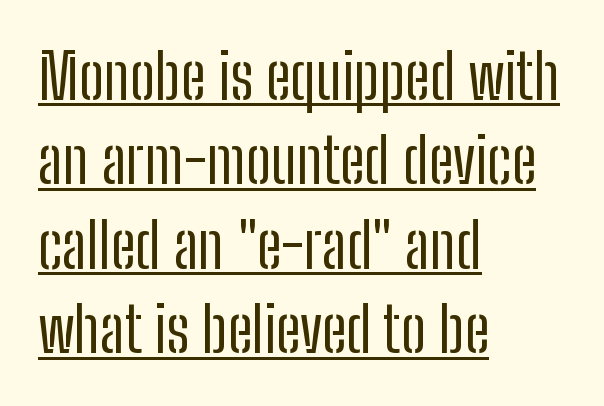
{"serif": "no", "italic": "no", "bold": "no", "weight": "regular", "width": "condensed", "stroke_contrast": "low", "x_height": "medium", "monospaced": "no", "underline": "yes", "align": "left", "line_spacing": "normal", "line_spacing_ratio": 1.34, "letter_spacing": "normal", "letter_spacing_em": 0.0, "glyph_px": 63}
